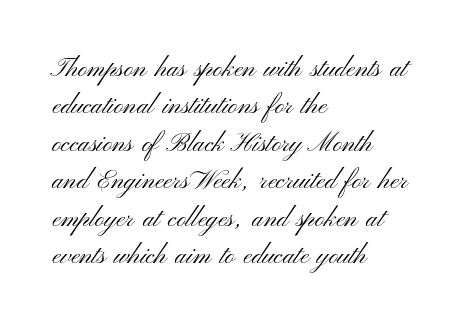
The image shows 26 px text type; set left-aligned, normal line spacing (1.44x), normal letter spacing, not underlined.
